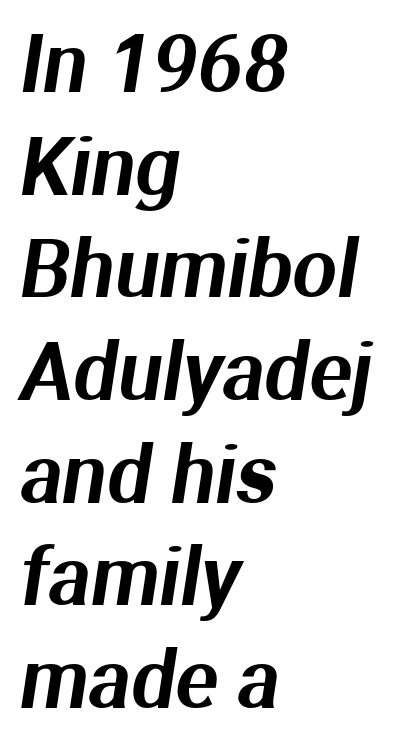
The image shows 79 px sans-serif type; set left-aligned, normal line spacing (1.3x), normal letter spacing, not underlined; medium stroke contrast and a medium x-height.
